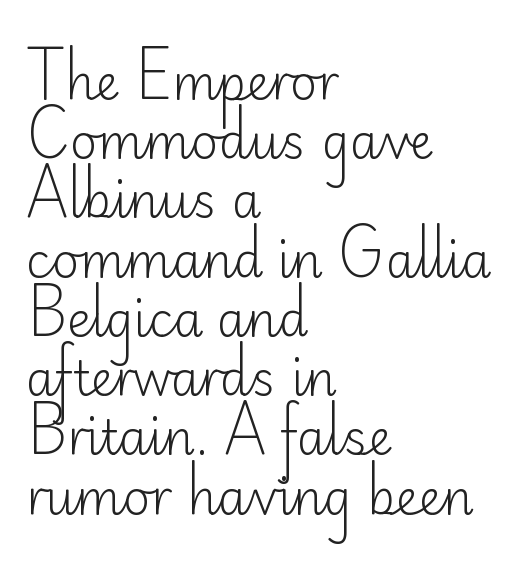
The image shows 47 px light sans-serif type, upright; set left-aligned, normal line spacing (1.26x), normal letter spacing, not underlined; low stroke contrast and a small x-height.
